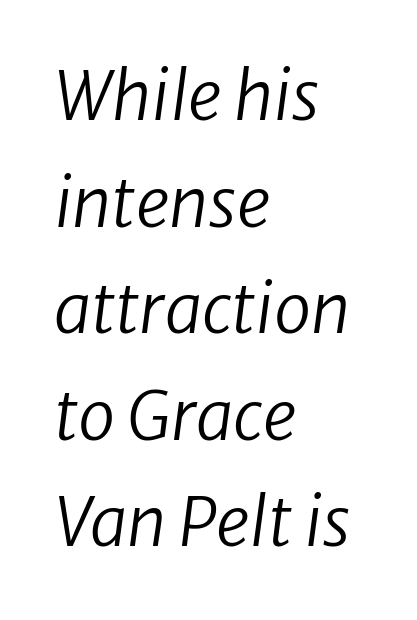
Anything drawn beneath the words? Only blank space. The ragged edge is on the right, which tells us the setting is flush left. You could not count columns in this text — the font is proportionally spaced. Standard letterfit; no display-style spreading of the glyphs. Vertical stems look standard width or narrower in stroke.
